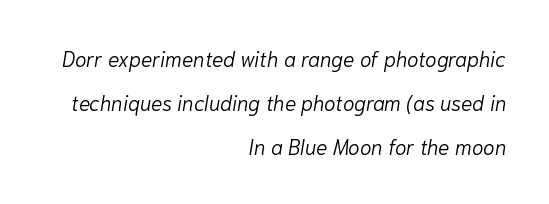
{"italic": "yes", "lean": "right", "slant_degrees": 10, "bold": "no", "underline": "no", "align": "right", "line_spacing": "loose", "line_spacing_ratio": 2.1, "letter_spacing": "normal", "letter_spacing_em": 0.0, "glyph_px": 21}
